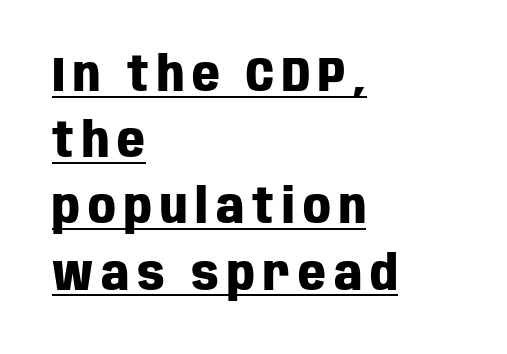
Q: Is the text bold? A: Yes.
Q: Is the text italic (slanted)? A: No, it is upright.
Q: Is the typeface a serif or a sans-serif typeface? A: Sans-serif.
Q: Is the text underlined? A: Yes.
Q: How is the paragraph aligned? A: Left-aligned.
Q: Is the spacing between lines tight, normal or loose? A: Normal.
Q: Width (condensed, normal, or wide)? A: Condensed.
Q: Stroke contrast? A: Low.
Q: x-height? A: Large.
Q: Monospaced? A: No.
